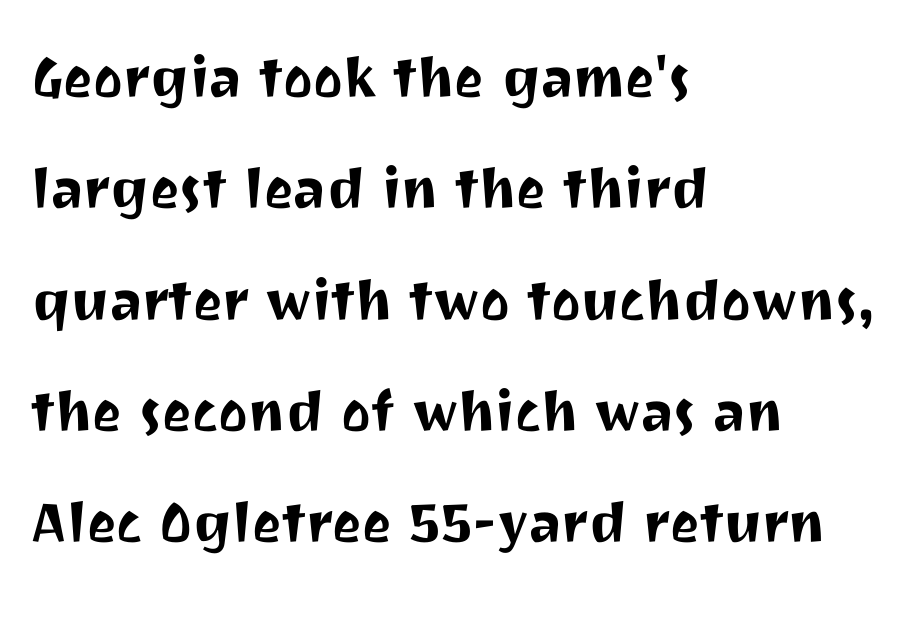
Q: Is the text italic (slanted)? A: No, it is upright.
Q: Is the typeface a serif or a sans-serif typeface? A: Sans-serif.
Q: Is the text underlined? A: No.
Q: How is the paragraph aligned? A: Left-aligned.
Q: Is the spacing between letters normal or unusually wide? A: Normal.
Q: Is the spacing between lines tight, normal or loose? A: Normal.
Q: Width (condensed, normal, or wide)? A: Normal.
Q: Stroke contrast? A: Medium.
Q: x-height? A: Medium.
Q: Monospaced? A: No.
